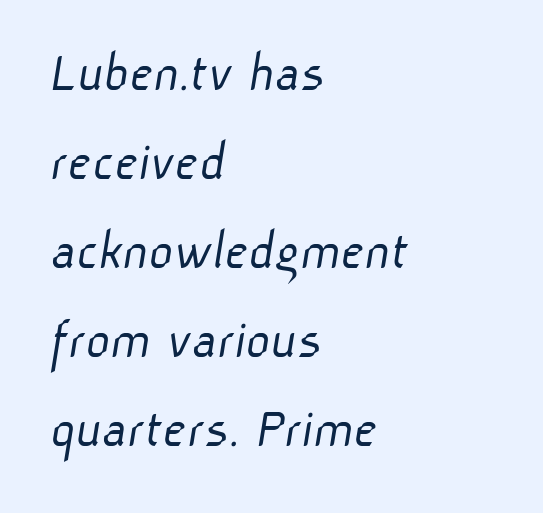
Q: Is the text bold? A: No.
Q: Is the typeface a serif or a sans-serif typeface? A: Sans-serif.
Q: Is the text underlined? A: No.
Q: How is the paragraph aligned? A: Left-aligned.
Q: Is the spacing between letters normal or unusually wide? A: Normal.
Q: Is the spacing between lines tight, normal or loose? A: Normal.
Q: Width (condensed, normal, or wide)? A: Normal.
Q: Stroke contrast? A: Low.
Q: x-height? A: Medium.
Q: Monospaced? A: No.
